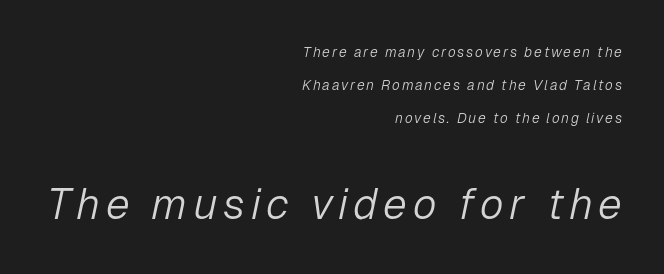
Q: Is the text bold? A: No.
Q: Is the text italic (slanted)? A: Yes, it leans right by about 12 degrees.
Q: Is the text underlined? A: No.
Q: How is the paragraph aligned? A: Right-aligned.
Q: Is the spacing between lines tight, normal or loose? A: Loose.
Q: Which block of text is set in a larger size, the first (top) or the second (bottom)? A: The second (bottom) one.
Q: Width (condensed, normal, or wide)? A: Normal.
Q: Stroke contrast? A: Low.
Q: x-height? A: Medium.
Q: Monospaced? A: No.
